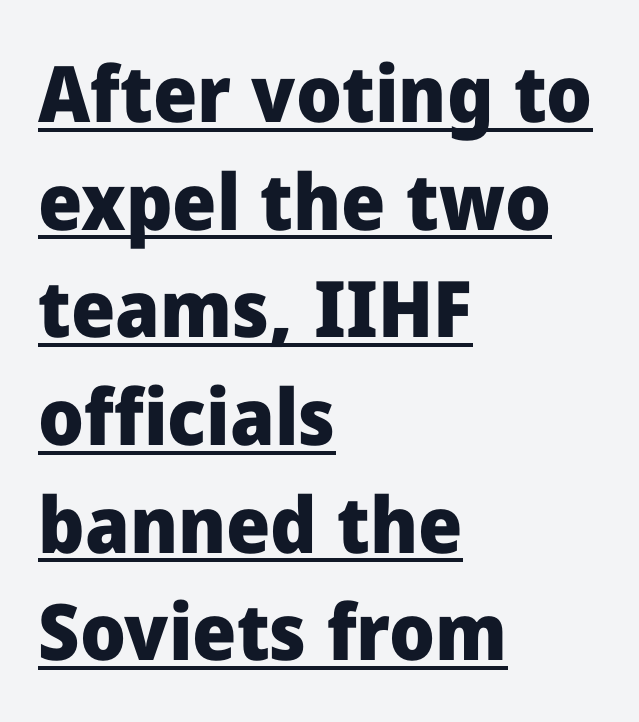
Observe the absence of serifs on each vertical stroke in this sample. Weight: bold. The setting favours the left margin, as ordinary paragraphs usually do. Honestly, the letter spacing is just normal — you wouldn't notice it.
